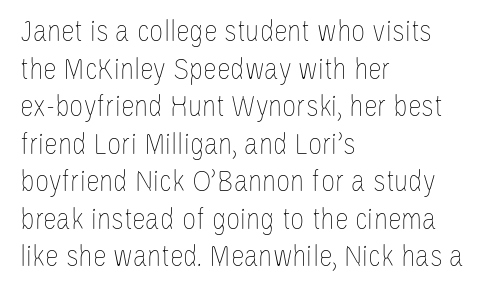
A bare baseline throughout the passage. These lines are rendered in a variable-pitch font. The weight tops out at a normal text grade. Look at the tracking — it's just the regular setting, nothing added. All the whitespace from short lines collects on the right.
